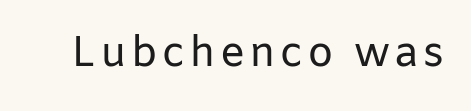
No italicization has been applied; the sample stays upright. Do the characters align in a grid? No, the font is proportional. Vertical stems look standard width or narrower in stroke. Has an underline been added? It has not. The rendering shows plain stroke endings on the letterforms — a sans-serif design.
